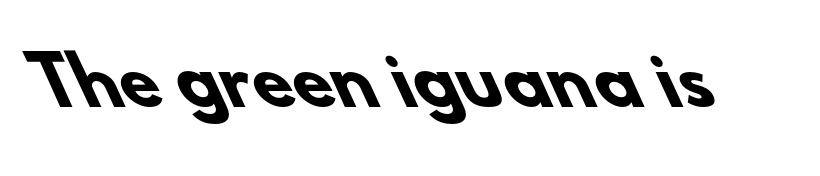
Q: Is the text bold? A: Yes.
Q: Is the typeface a serif or a sans-serif typeface? A: Sans-serif.
Q: Is the text underlined? A: No.
Q: Is the spacing between letters normal or unusually wide? A: Normal.
Q: Width (condensed, normal, or wide)? A: Normal.
Q: Stroke contrast? A: Low.
Q: x-height? A: Small.
Q: Monospaced? A: No.
